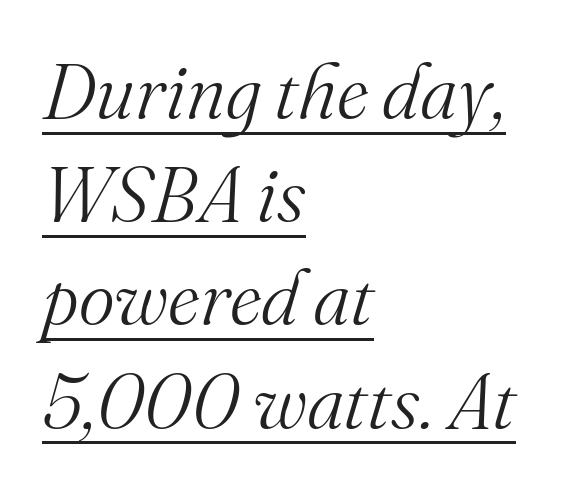
These glyphs show unthickened strokes, regular width or finer. To sum up the face: it has serifs. Underlined type. Nobody touched the tracking dial on this one. Note the varied advance widths — an 'i' is clearly narrower than an 'm'. Whoever set this chose a conventional vertical rhythm.
